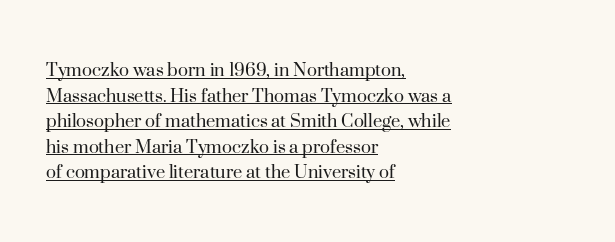
Weight: regular or lighter. The gaps between neighbouring characters are ordinary and unremarkable. Leftover space on each line is placed entirely after the last word. The specimen includes a rule beneath the text block's lines.
